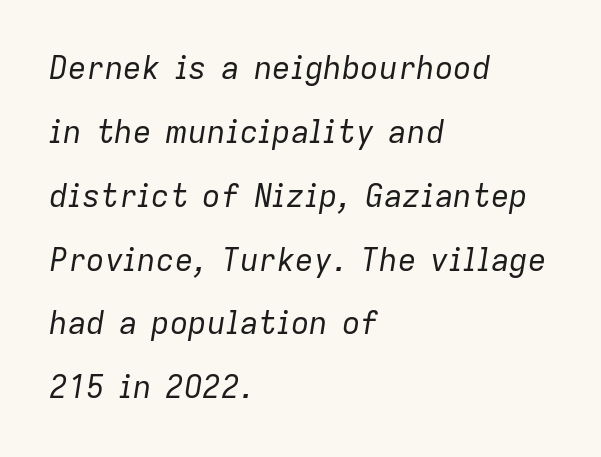
The image shows 31 px regular-weight type, italic (leaning right); set left-aligned, loose line spacing (2.06x), normal letter spacing, not underlined; low stroke contrast and a medium x-height.
